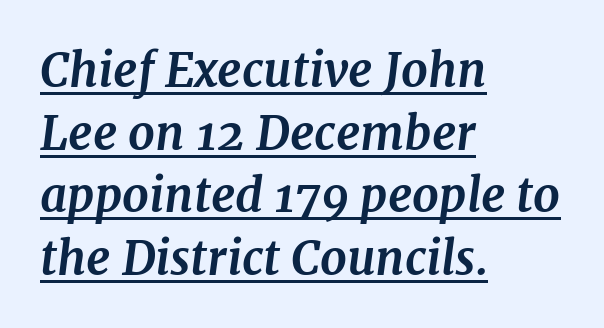
{"serif": "yes", "italic": "yes", "lean": "right", "slant_degrees": 7, "bold": "yes", "weight": "bold", "width": "normal", "stroke_contrast": "medium", "x_height": "medium", "monospaced": "no", "underline": "yes", "align": "left", "line_spacing": "normal", "line_spacing_ratio": 1.33, "letter_spacing": "normal", "letter_spacing_em": 0.0, "glyph_px": 47}
